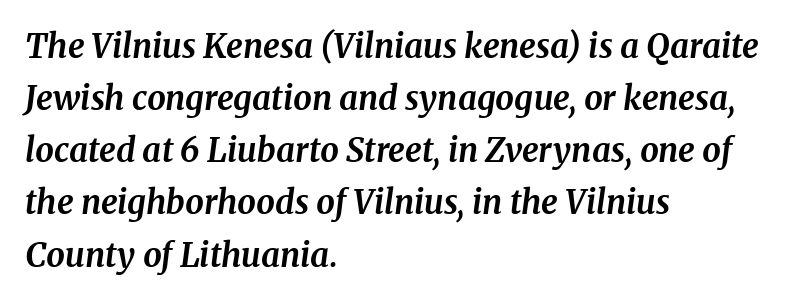
Horizontal bands of white between lines are of average thickness. In terms of letterform style, serifs are clearly present. The gap between lines stays unmarked. This sample is left-justified, so line endings fall wherever the words run out. Characters are canted at an angle relative to the baseline's perpendicular.
